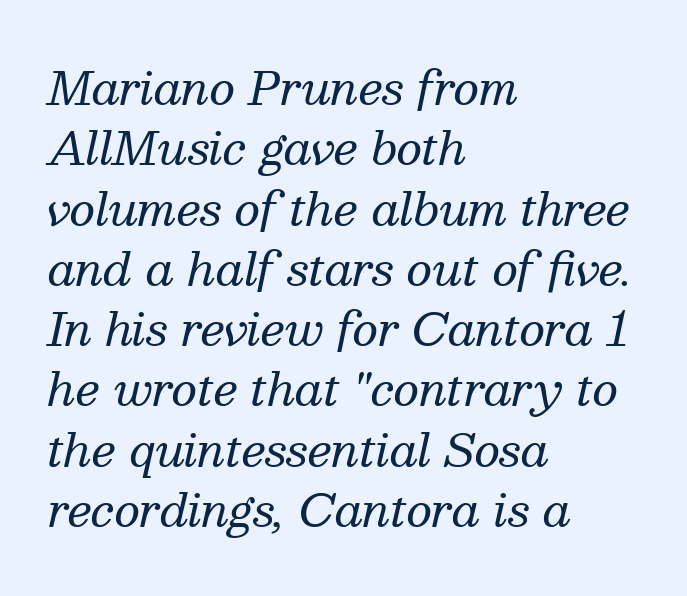
The image shows 45 px regular-weight serif type, italic (leaning right); set left-aligned, normal line spacing (1.34x), normal letter spacing, not underlined; medium stroke contrast and a medium x-height.
